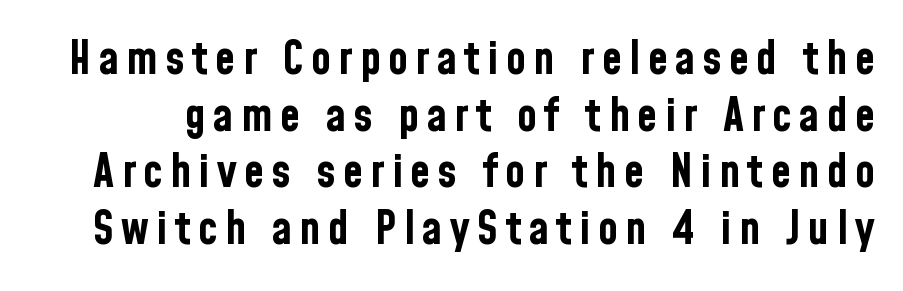
Do the characters align in a grid? No, the font is proportional. Anything drawn beneath the words? Only blank space. This rendering employs a face without finishing strokes, i.e., a sans-serif. How heavy is the stroke? Heavy — this is a bold. The letters stand upright; this is a roman face.
